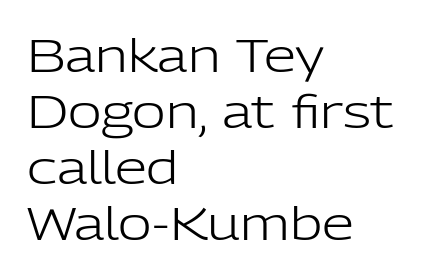
Q: Is the text bold? A: No.
Q: Is the text italic (slanted)? A: No, it is upright.
Q: Is the typeface a serif or a sans-serif typeface? A: Sans-serif.
Q: Is the text underlined? A: No.
Q: How is the paragraph aligned? A: Left-aligned.
Q: Is the spacing between letters normal or unusually wide? A: Normal.
Q: Width (condensed, normal, or wide)? A: Normal.
Q: Stroke contrast? A: Low.
Q: x-height? A: Medium.
Q: Monospaced? A: No.
